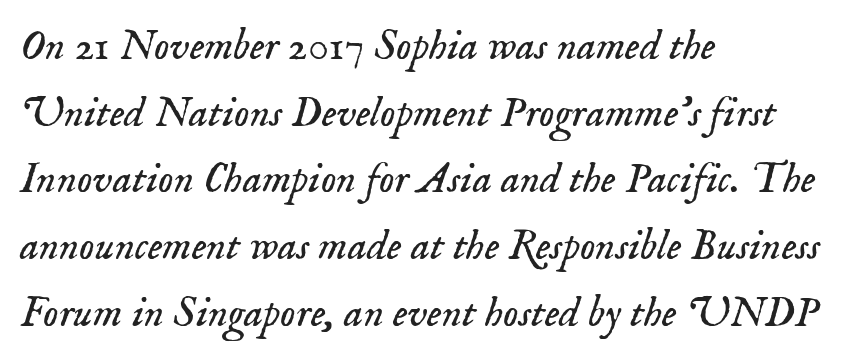
The image shows 43 px light serif type, italic (leaning right); set left-aligned, normal line spacing (1.55x), normal letter spacing, not underlined; low stroke contrast and a small x-height.
